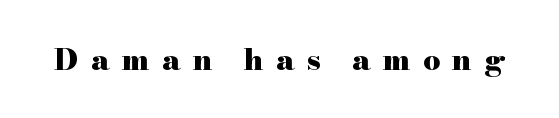
Q: Is the text bold? A: Yes.
Q: Is the text italic (slanted)? A: No, it is upright.
Q: Is the typeface a serif or a sans-serif typeface? A: Serif.
Q: Is the text underlined? A: No.
Q: Is the spacing between letters normal or unusually wide? A: Unusually wide.
Q: Width (condensed, normal, or wide)? A: Wide.
Q: Stroke contrast? A: High.
Q: x-height? A: Small.
Q: Monospaced? A: No.
